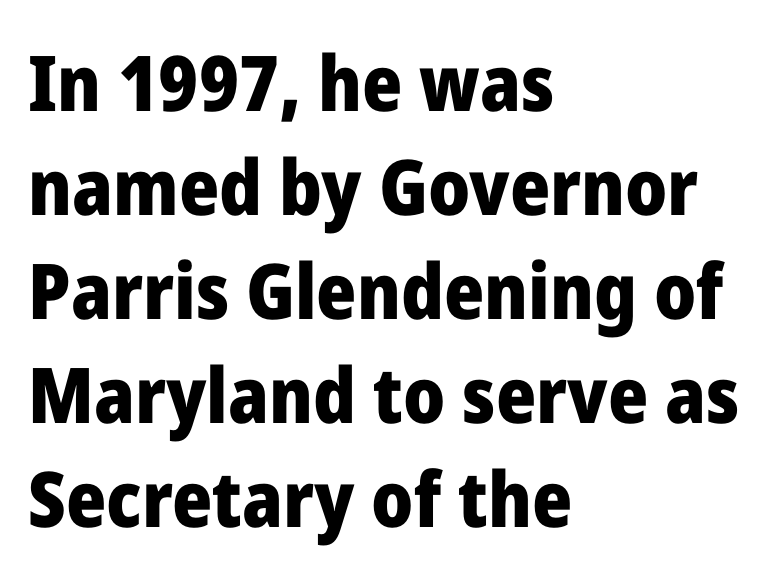
Q: Is the text bold? A: Yes.
Q: Is the text italic (slanted)? A: No, it is upright.
Q: Is the typeface a serif or a sans-serif typeface? A: Sans-serif.
Q: Is the text underlined? A: No.
Q: How is the paragraph aligned? A: Left-aligned.
Q: Is the spacing between letters normal or unusually wide? A: Normal.
Q: Is the spacing between lines tight, normal or loose? A: Normal.
Q: Width (condensed, normal, or wide)? A: Normal.
Q: Stroke contrast? A: Low.
Q: x-height? A: Medium.
Q: Monospaced? A: No.
